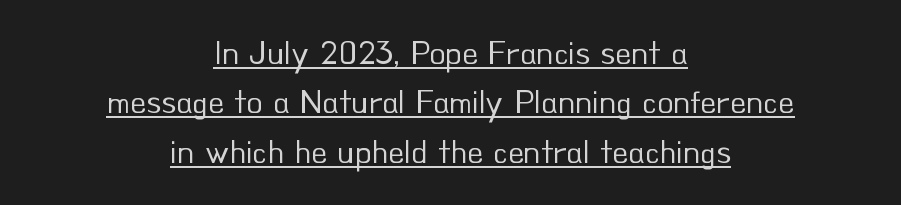
Q: Is the text bold? A: No.
Q: Is the text italic (slanted)? A: No, it is upright.
Q: Is the typeface a serif or a sans-serif typeface? A: Sans-serif.
Q: Is the text underlined? A: Yes.
Q: How is the paragraph aligned? A: Centered.
Q: Is the spacing between letters normal or unusually wide? A: Normal.
Q: Is the spacing between lines tight, normal or loose? A: Normal.
Q: Width (condensed, normal, or wide)? A: Normal.
Q: Stroke contrast? A: Low.
Q: x-height? A: Small.
Q: Monospaced? A: No.
